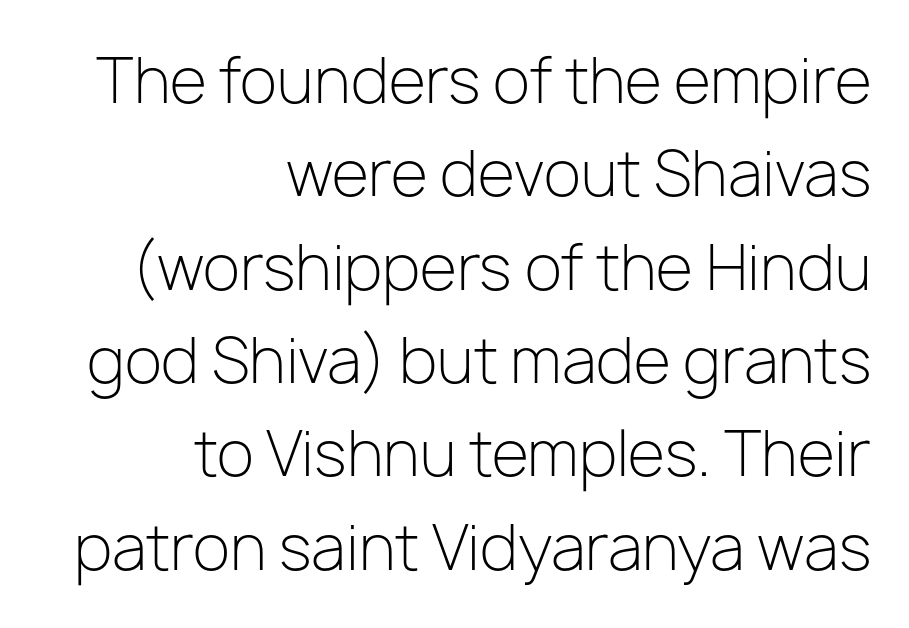
Q: Is the text bold? A: No.
Q: Is the text italic (slanted)? A: No, it is upright.
Q: Is the typeface a serif or a sans-serif typeface? A: Sans-serif.
Q: Is the text underlined? A: No.
Q: How is the paragraph aligned? A: Right-aligned.
Q: Is the spacing between letters normal or unusually wide? A: Normal.
Q: Is the spacing between lines tight, normal or loose? A: Normal.
Q: Width (condensed, normal, or wide)? A: Normal.
Q: Stroke contrast? A: Low.
Q: x-height? A: Medium.
Q: Monospaced? A: No.
